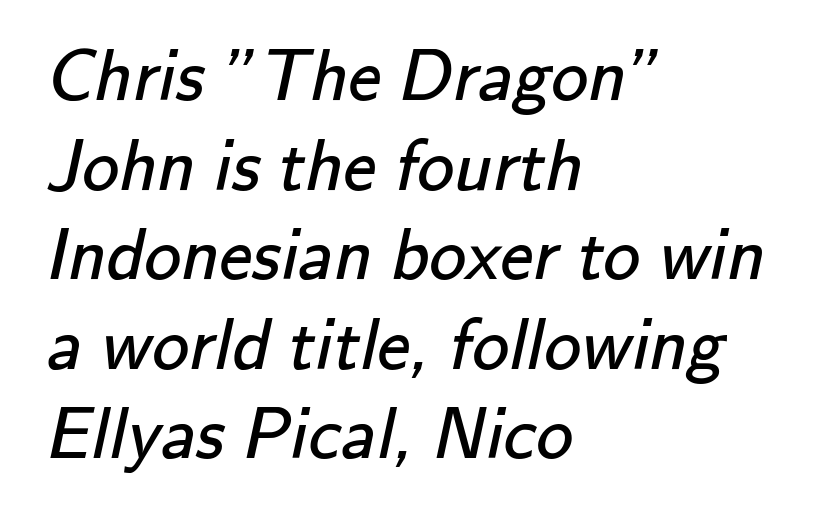
{"serif": "no", "bold": "no", "weight": "regular", "width": "normal", "stroke_contrast": "low", "x_height": "small", "monospaced": "no", "underline": "no", "align": "left", "line_spacing_ratio": 1.21, "letter_spacing": "normal", "letter_spacing_em": 0.0, "glyph_px": 74}
